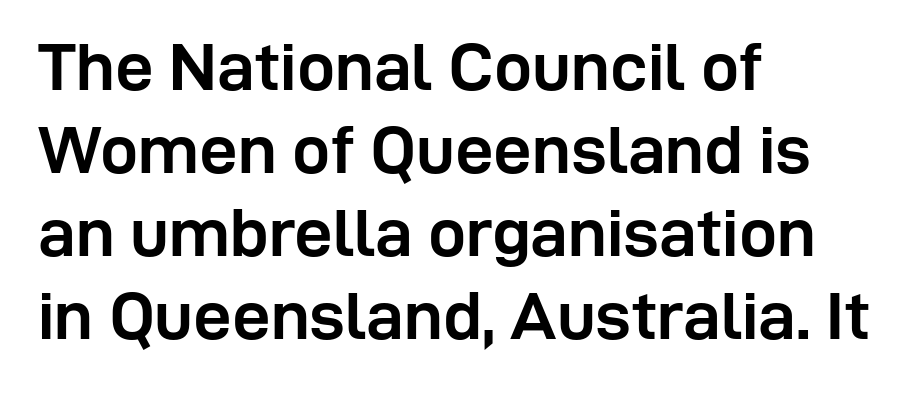
The image shows 68 px semibold sans-serif type, upright; set left-aligned, line spacing 1.22x, normal letter spacing, not underlined; low stroke contrast and a medium x-height.
